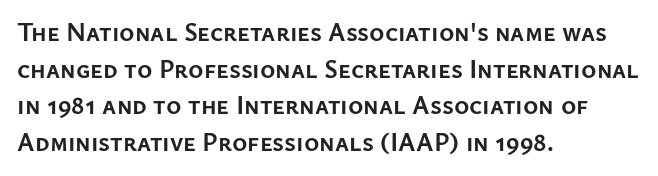
Caption: multi-line text, flush left, ragged right. Look at the tracking — it's just the regular setting, nothing added. Upright lettering throughout. The passage shown is emphatically bold. The passage shown is not underscored anywhere.
